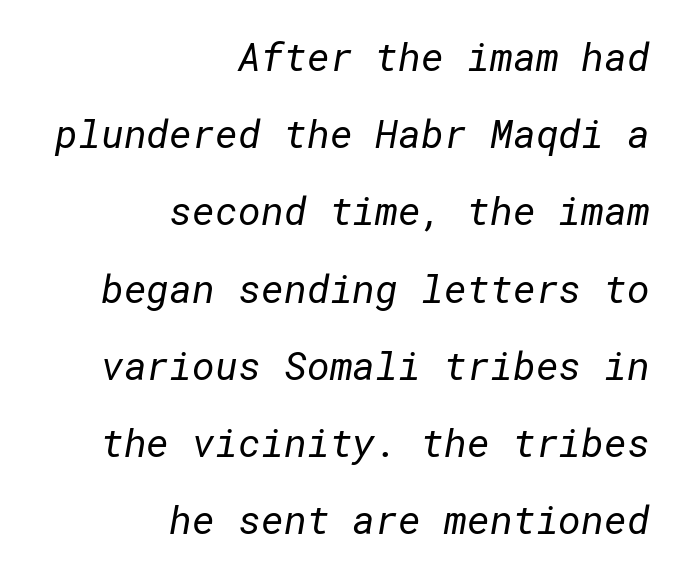
Q: Is the text bold? A: No.
Q: Is the typeface a serif or a sans-serif typeface? A: Sans-serif.
Q: Is the text underlined? A: No.
Q: How is the paragraph aligned? A: Right-aligned.
Q: Is the spacing between letters normal or unusually wide? A: Normal.
Q: Is the spacing between lines tight, normal or loose? A: Loose.
Q: Width (condensed, normal, or wide)? A: Normal.
Q: Stroke contrast? A: Low.
Q: x-height? A: Medium.
